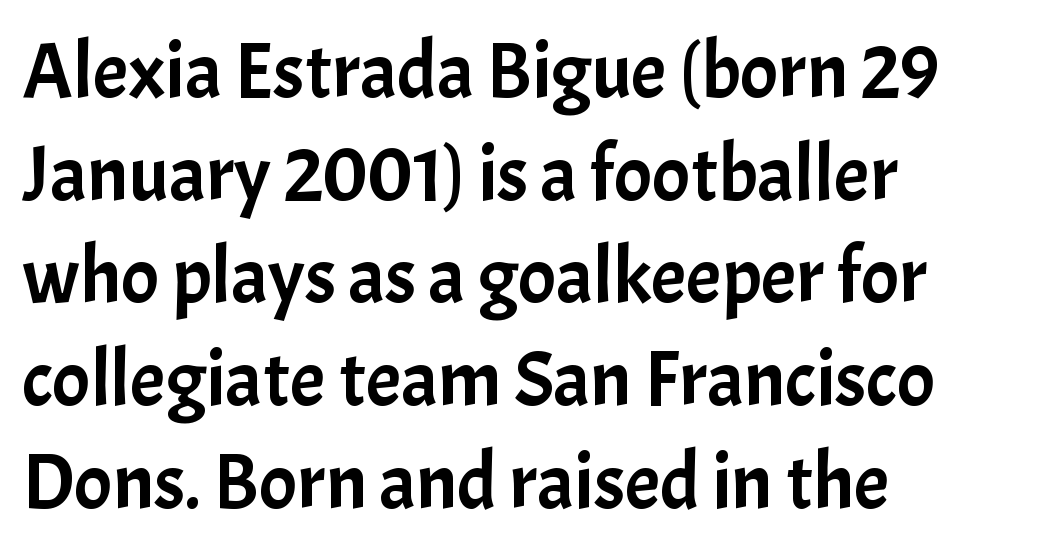
Q: Is the text italic (slanted)? A: No, it is upright.
Q: Is the typeface a serif or a sans-serif typeface? A: Sans-serif.
Q: Is the text underlined? A: No.
Q: How is the paragraph aligned? A: Left-aligned.
Q: Is the spacing between letters normal or unusually wide? A: Normal.
Q: Is the spacing between lines tight, normal or loose? A: Normal.
Q: Width (condensed, normal, or wide)? A: Normal.
Q: Stroke contrast? A: Low.
Q: x-height? A: Medium.
Q: Monospaced? A: No.
